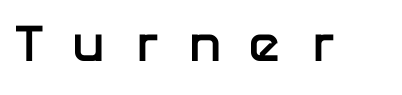
Q: Is the text bold? A: Yes.
Q: Is the text italic (slanted)? A: No, it is upright.
Q: Is the typeface a serif or a sans-serif typeface? A: Sans-serif.
Q: Is the text underlined? A: No.
Q: Is the spacing between letters normal or unusually wide? A: Unusually wide.
Q: Width (condensed, normal, or wide)? A: Normal.
Q: Stroke contrast? A: Low.
Q: x-height? A: Medium.
